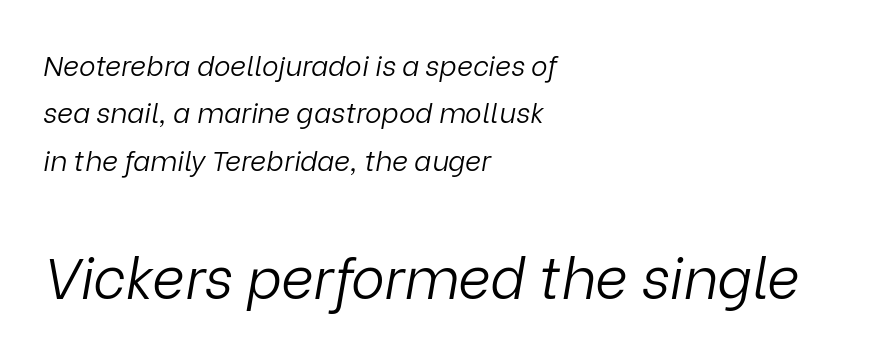
Q: Is the text bold? A: No.
Q: Is the text italic (slanted)? A: Yes, it leans right by about 9 degrees.
Q: Is the text underlined? A: No.
Q: How is the paragraph aligned? A: Left-aligned.
Q: Is the spacing between letters normal or unusually wide? A: Normal.
Q: Is the spacing between lines tight, normal or loose? A: Normal.
Q: Which block of text is set in a larger size, the first (top) or the second (bottom)? A: The second (bottom) one.
Q: Width (condensed, normal, or wide)? A: Normal.
Q: Stroke contrast? A: Low.
Q: x-height? A: Medium.
Q: Monospaced? A: No.
